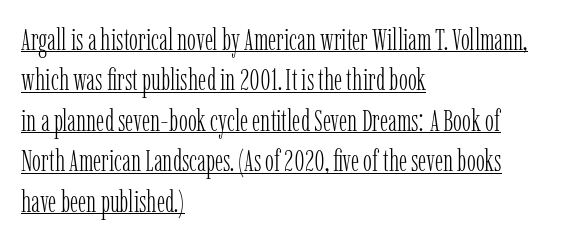
{"serif": "yes", "italic": "no", "bold": "no", "weight": "light", "width": "condensed", "stroke_contrast": "low", "x_height": "medium", "monospaced": "no", "underline": "yes", "align": "left", "line_spacing": "normal", "line_spacing_ratio": 1.35, "letter_spacing": "normal", "letter_spacing_em": 0.0, "glyph_px": 30}
